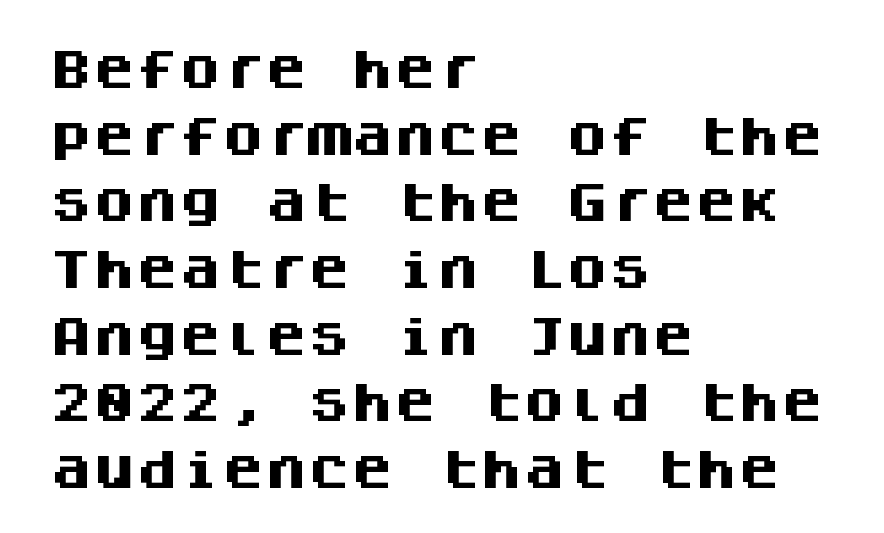
The image shows 43 px heavy sans-serif type, upright, monospaced; set left-aligned, normal line spacing (1.55x), normal letter spacing, not underlined; medium stroke contrast and a large x-height.
